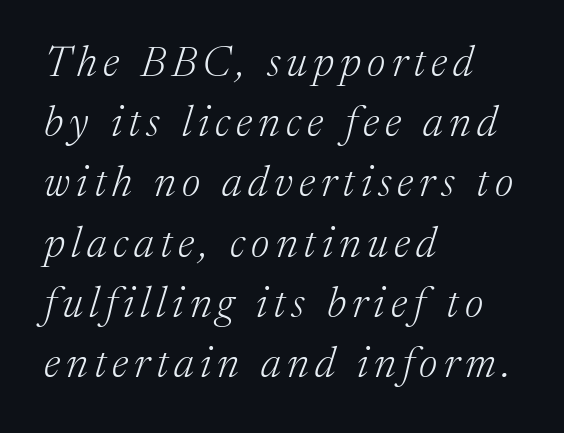
{"serif": "yes", "italic": "yes", "lean": "right", "slant_degrees": 17, "bold": "no", "weight": "light", "width": "normal", "stroke_contrast": "medium", "x_height": "medium", "monospaced": "no", "underline": "no", "align": "left", "line_spacing": "normal", "line_spacing_ratio": 1.4, "glyph_px": 43}
